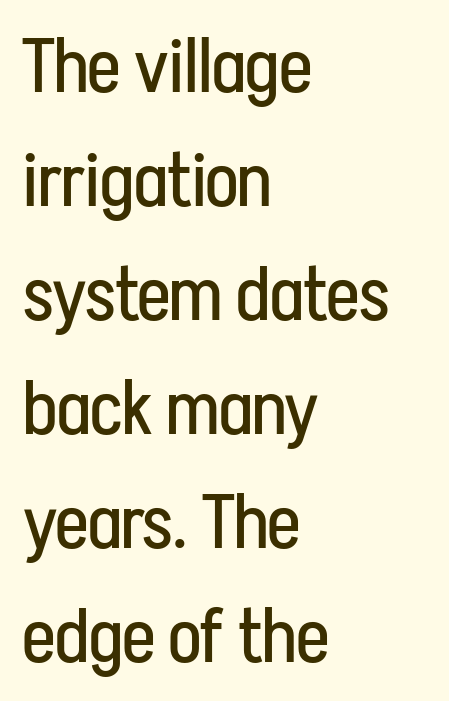
Q: Is the text bold? A: No.
Q: Is the text italic (slanted)? A: No, it is upright.
Q: Is the typeface a serif or a sans-serif typeface? A: Sans-serif.
Q: Is the text underlined? A: No.
Q: How is the paragraph aligned? A: Left-aligned.
Q: Is the spacing between letters normal or unusually wide? A: Normal.
Q: Is the spacing between lines tight, normal or loose? A: Normal.
Q: Width (condensed, normal, or wide)? A: Condensed.
Q: Stroke contrast? A: Low.
Q: x-height? A: Medium.
Q: Monospaced? A: No.
